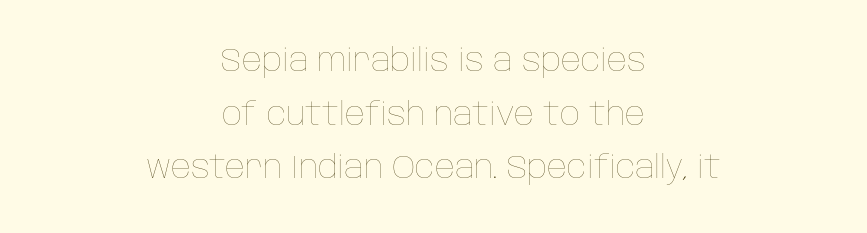
This is the regular roman posture of the typeface. Stem width sits at or under what a default text font uses. Look at the tracking — it's just the regular setting, nothing added. Rule under the text: the space is simply empty. A centered setting, common on invitations and titles, is used for this passage. Spacing verdict: proportional, widths tailored to each character.
